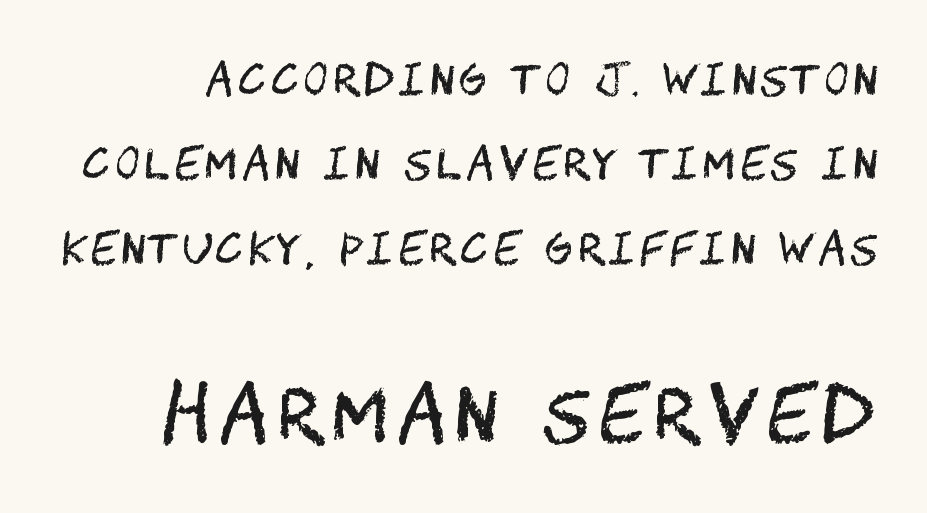
{"serif": "no", "italic": "no", "bold": "no", "weight": "regular", "width": "condensed", "stroke_contrast": "medium", "x_height": "large", "underline": "no", "line_spacing": "loose", "line_spacing_ratio": 2.01, "larger_block": "second", "size_ratio": 1.76, "glyph_px": 74}
